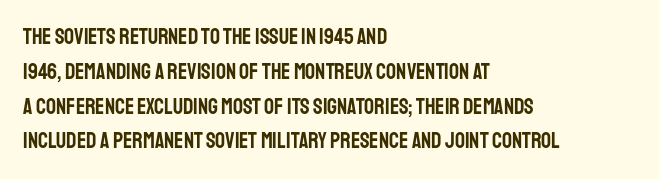
{"italic": "no", "underline": "no", "align": "left", "line_spacing": "normal", "line_spacing_ratio": 1.58, "letter_spacing": "normal", "letter_spacing_em": 0.0, "glyph_px": 22}
